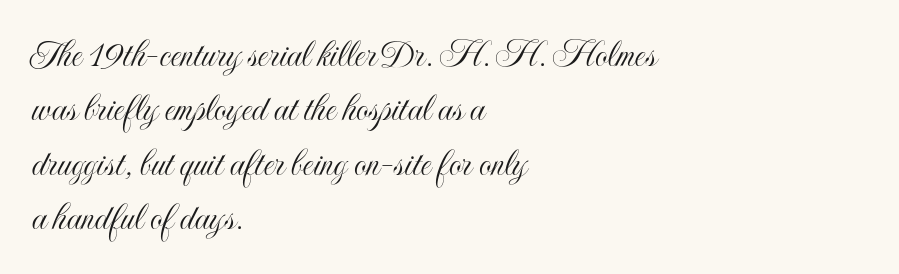
Compared with a centered layout, this one pins lines to the left instead. No word sits above an underline. Do the characters align in a grid? No, the font is proportional.
